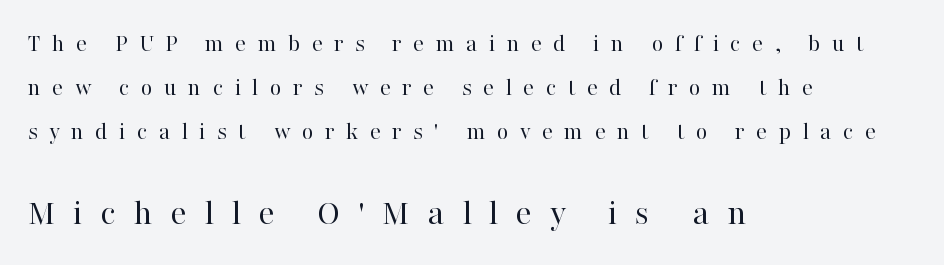
The image shows 38 px regular-weight serif type, upright; set left-aligned, line spacing 1.76x, unusually wide letter spacing (+0.46 em), not underlined; the second (bottom) block is 1.52x larger; high stroke contrast and a medium x-height.
